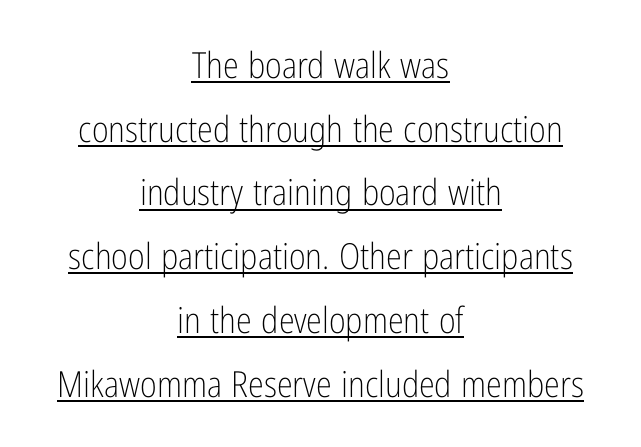
Designer's note — italics off, roman on. Is the type heavy? It reads as light-to-regular instead. Each letter keeps its own natural width here, so spacing adapts to shape. Words appear dense and cohesive because spacing is normal.
